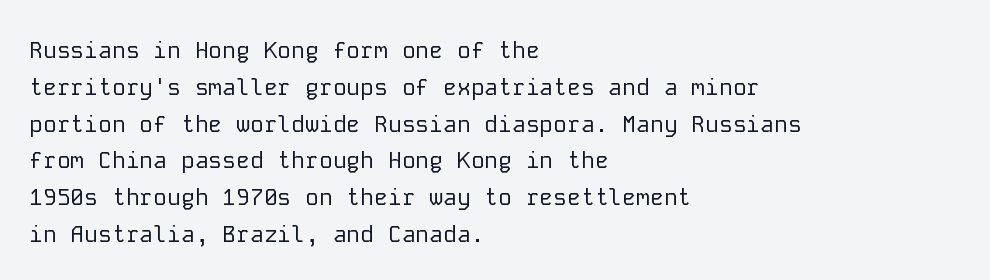
The image shows 23 px text type, upright; set left-aligned, normal line spacing (1.6x), normal letter spacing, not underlined.
